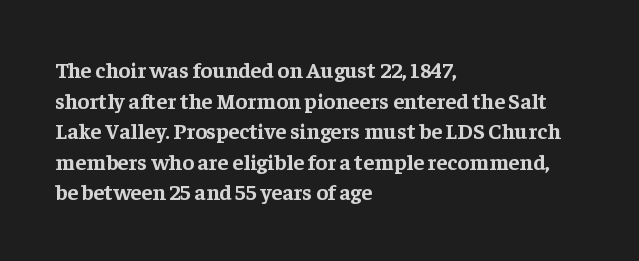
{"italic": "no", "bold": "yes", "underline": "no", "align": "left", "line_spacing": "normal", "line_spacing_ratio": 1.39, "letter_spacing": "normal", "letter_spacing_em": 0.0, "glyph_px": 22}
